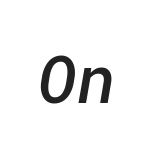
Q: Is the text bold? A: Semi-bold.
Q: Is the typeface a serif or a sans-serif typeface? A: Sans-serif.
Q: Is the text underlined? A: No.
Q: Is the spacing between letters normal or unusually wide? A: Normal.
Q: Width (condensed, normal, or wide)? A: Normal.
Q: Stroke contrast? A: Low.
Q: x-height? A: Medium.
